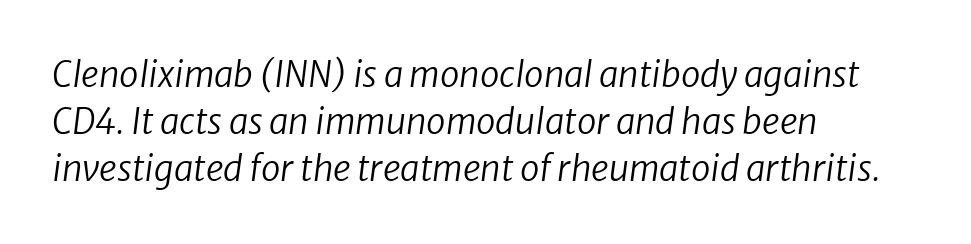
Q: Is the text bold? A: No.
Q: Is the typeface a serif or a sans-serif typeface? A: Sans-serif.
Q: Is the text underlined? A: No.
Q: How is the paragraph aligned? A: Left-aligned.
Q: Is the spacing between letters normal or unusually wide? A: Normal.
Q: Is the spacing between lines tight, normal or loose? A: Normal.
Q: Width (condensed, normal, or wide)? A: Normal.
Q: Stroke contrast? A: Low.
Q: x-height? A: Medium.
Q: Monospaced? A: No.
